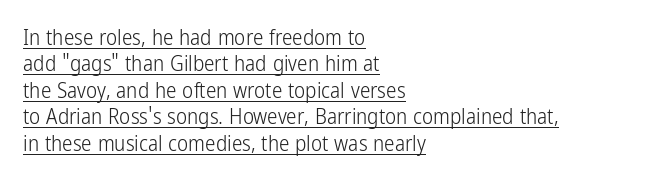
This sample is left-justified, so line endings fall wherever the words run out. How would I describe the line gaps? Plain and ordinary. A typesetter would call this zero additional tracking. Italic? Not at all — the glyphs are vertical. Heft: none added — not bold. Honestly, the underline is the first thing you notice here.
